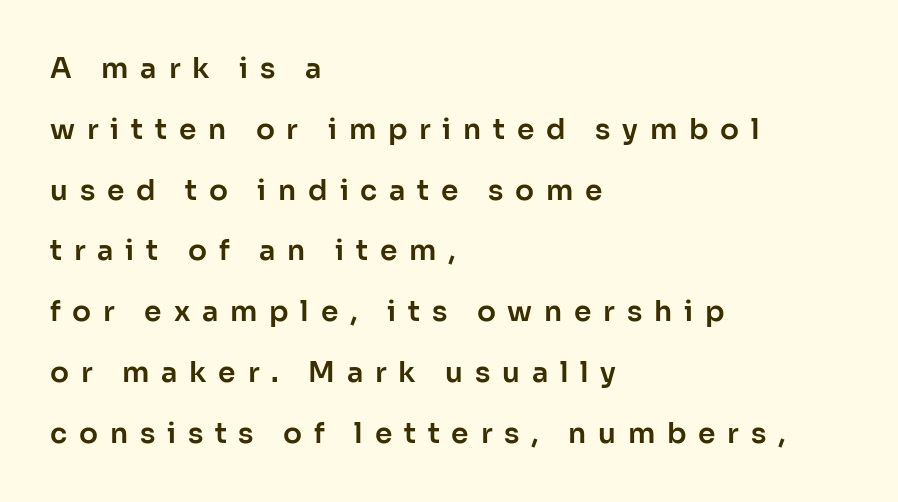
{"serif": "no", "italic": "no", "width": "normal", "stroke_contrast": "low", "x_height": "medium", "monospaced": "no", "underline": "no", "align": "left", "line_spacing": "loose", "line_spacing_ratio": 2.17, "letter_spacing": "wide", "letter_spacing_em": 0.42, "glyph_px": 28}
